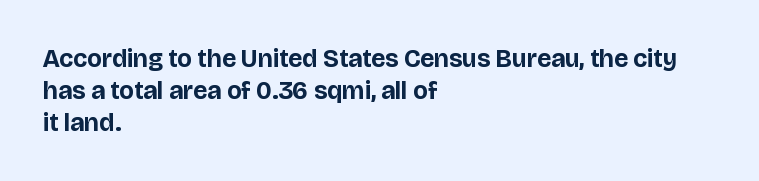
Q: Is the text bold? A: Yes.
Q: Is the text italic (slanted)? A: No, it is upright.
Q: Is the text underlined? A: No.
Q: How is the paragraph aligned? A: Left-aligned.
Q: Is the spacing between letters normal or unusually wide? A: Normal.
Q: Is the spacing between lines tight, normal or loose? A: Normal.
